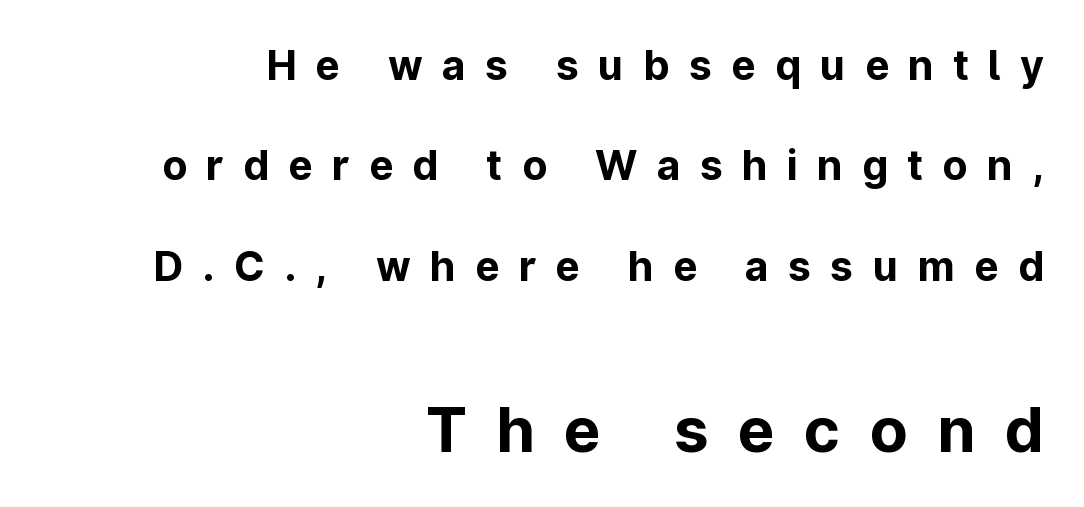
{"serif": "no", "italic": "no", "bold": "yes", "weight": "bold", "width": "normal", "stroke_contrast": "low", "x_height": "medium", "monospaced": "no", "underline": "no", "align": "right", "line_spacing": "loose", "line_spacing_ratio": 2.45, "letter_spacing": "wide", "letter_spacing_em": 0.47, "larger_block": "second", "size_ratio": 1.51, "glyph_px": 62}
